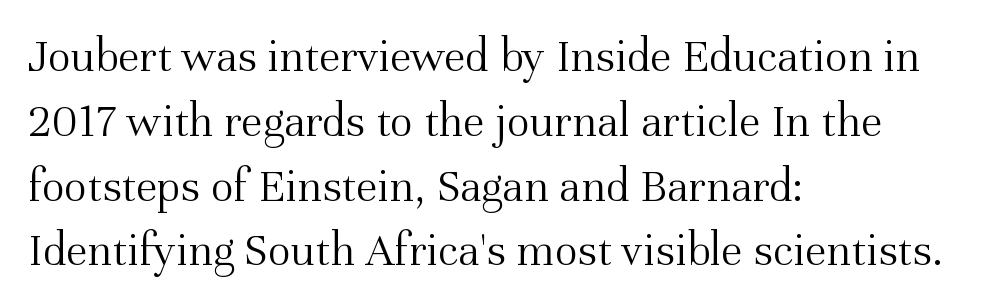
{"serif": "yes", "italic": "no", "bold": "no", "weight": "light", "width": "normal", "stroke_contrast": "medium", "x_height": "medium", "monospaced": "no", "underline": "no", "align": "left", "line_spacing": "normal", "line_spacing_ratio": 1.35, "letter_spacing": "normal", "letter_spacing_em": 0.0, "glyph_px": 48}
